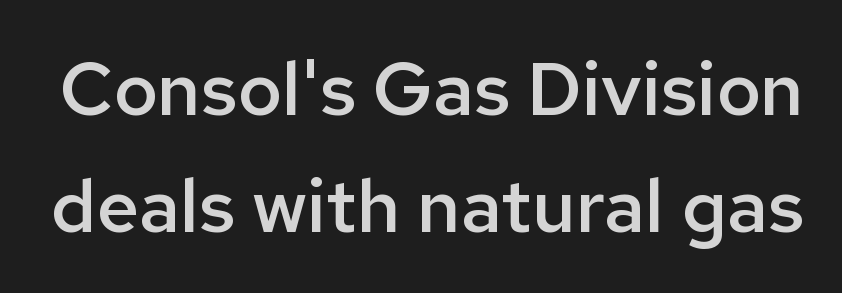
Q: Is the text bold? A: Semi-bold.
Q: Is the text italic (slanted)? A: No, it is upright.
Q: Is the typeface a serif or a sans-serif typeface? A: Sans-serif.
Q: Is the text underlined? A: No.
Q: Is the spacing between letters normal or unusually wide? A: Normal.
Q: Is the spacing between lines tight, normal or loose? A: Normal.
Q: Width (condensed, normal, or wide)? A: Normal.
Q: Stroke contrast? A: Low.
Q: x-height? A: Medium.
Q: Monospaced? A: No.
